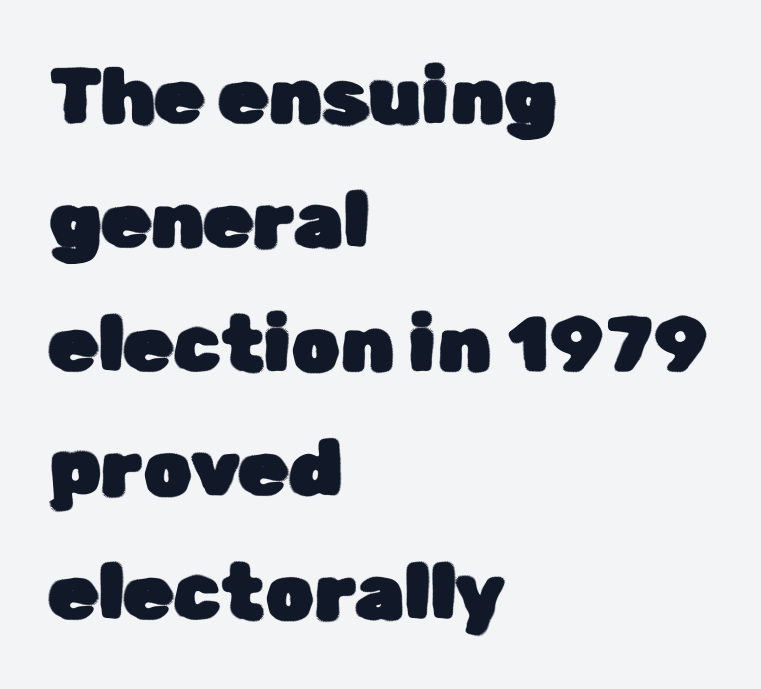
Is the letter spacing exaggerated? No — it looks like the ordinary default. If you drew a ruler down the left edge, every line would touch it. No feet cap the strokes, marking this as sans-serif type. Regarding leading, the lines here are spaced in the standard way. No italicization has been applied; the sample stays upright. Each row of text sits above clean, open space.
